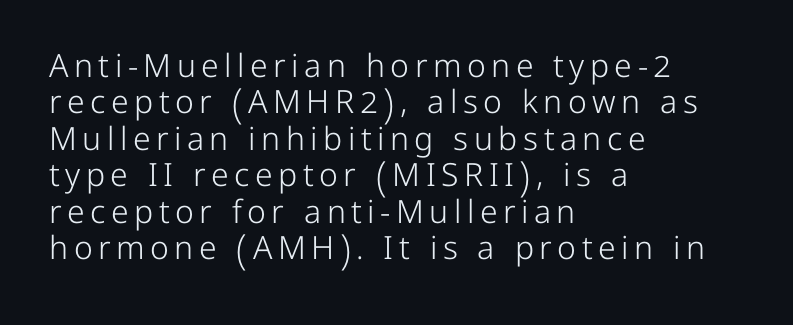
{"serif": "no", "italic": "no", "bold": "no", "weight": "light", "width": "normal", "stroke_contrast": "low", "x_height": "medium", "monospaced": "no", "underline": "no", "align": "left", "line_spacing": "tight", "line_spacing_ratio": 1.14, "glyph_px": 32}
